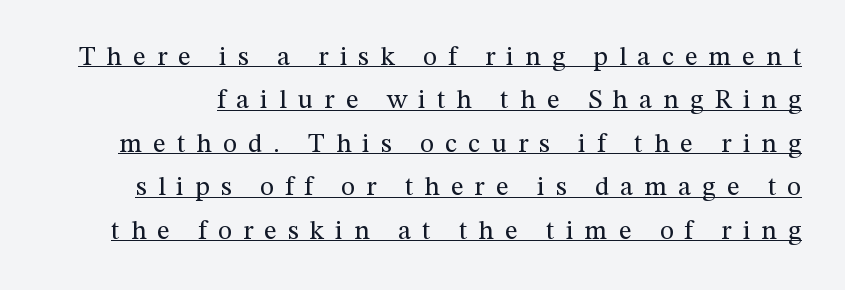
{"italic": "no", "bold": "no", "underline": "yes", "line_spacing": "normal", "line_spacing_ratio": 1.61, "letter_spacing": "wide", "letter_spacing_em": 0.41, "glyph_px": 27}
